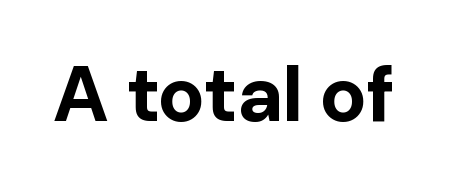
{"serif": "no", "italic": "no", "bold": "yes", "weight": "bold", "width": "normal", "stroke_contrast": "low", "x_height": "medium", "monospaced": "no", "underline": "no", "letter_spacing": "normal", "letter_spacing_em": 0.0, "glyph_px": 79}
